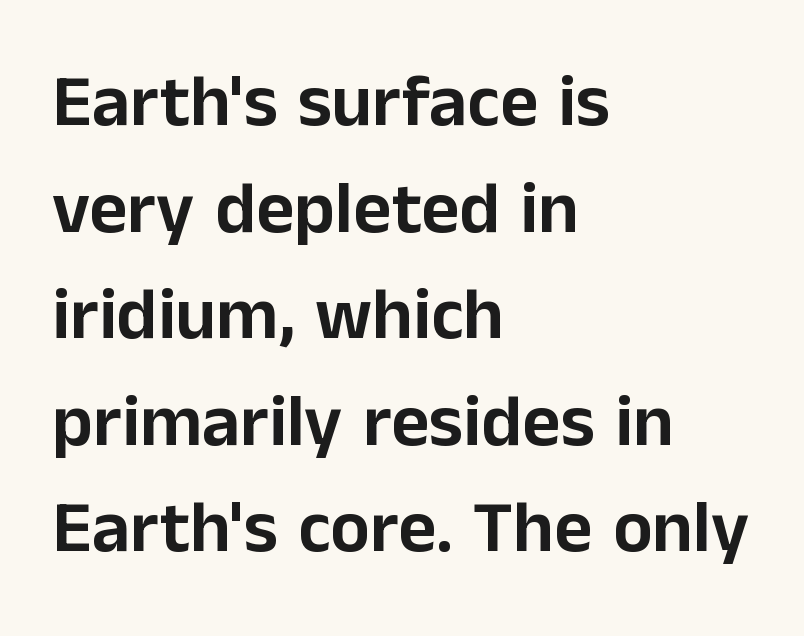
The image shows 74 px sans-serif type, upright; set left-aligned, normal line spacing (1.44x), normal letter spacing, not underlined; low stroke contrast and a medium x-height.
